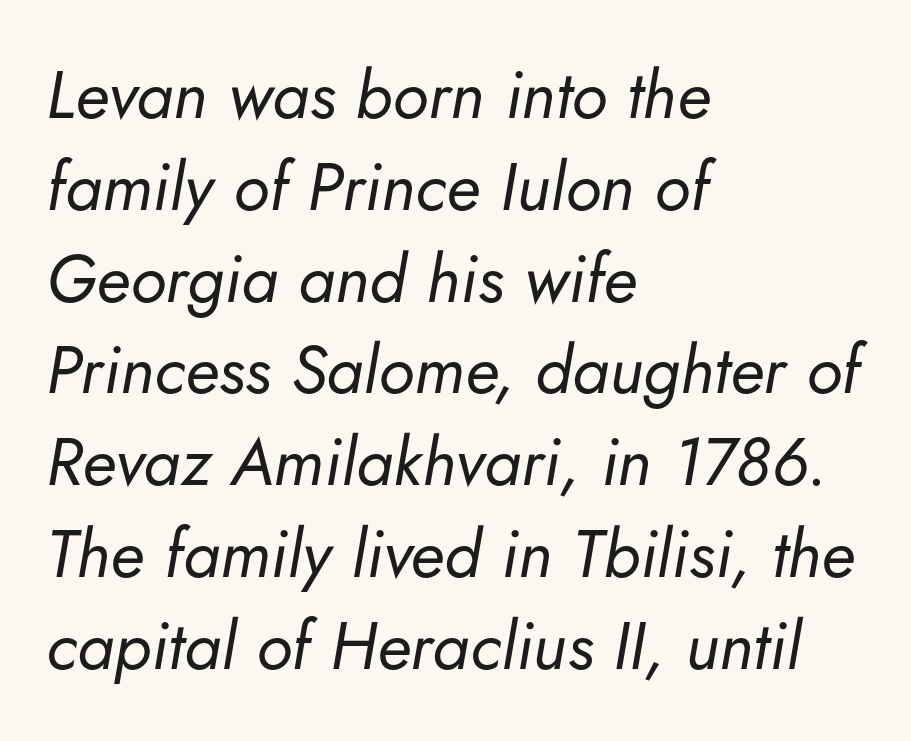
{"italic": "yes", "lean": "right", "slant_degrees": 5, "bold": "no", "weight": "regular", "width": "normal", "stroke_contrast": "low", "x_height": "small", "monospaced": "no", "underline": "no", "align": "left", "line_spacing": "normal", "line_spacing_ratio": 1.37, "letter_spacing": "normal", "letter_spacing_em": 0.0, "glyph_px": 67}
